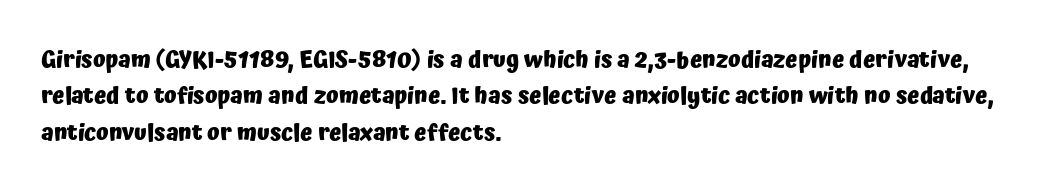
Q: Is the text bold? A: Yes.
Q: Is the text italic (slanted)? A: No, it is upright.
Q: Is the text underlined? A: No.
Q: How is the paragraph aligned? A: Left-aligned.
Q: Is the spacing between letters normal or unusually wide? A: Normal.
Q: Is the spacing between lines tight, normal or loose? A: Normal.
